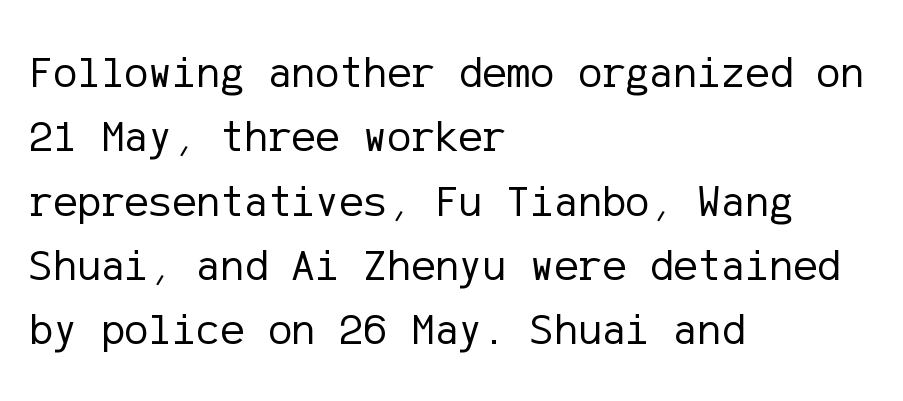
The space between consecutive lines is moderate. The strokes carry an ordinary text weight at most. Typeset ragged right — the left edge is the straight one. Is there any slant? The stems are plumb.
